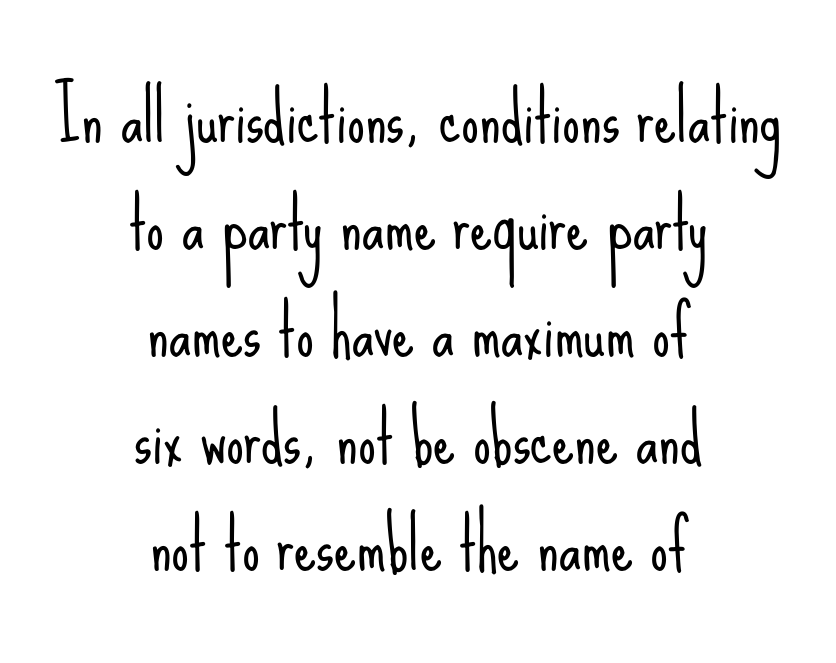
The image shows 70 px light, condensed sans-serif type, upright; set centered, normal line spacing (1.53x), normal letter spacing, not underlined; low stroke contrast and a small x-height.
